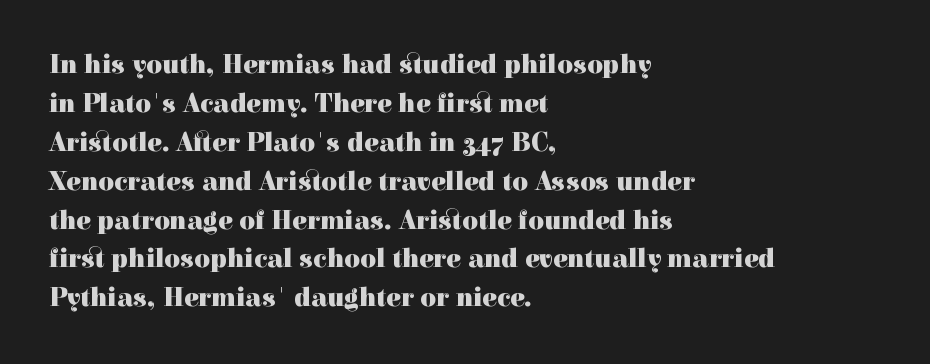
Q: Is the text bold? A: Yes.
Q: Is the text italic (slanted)? A: No, it is upright.
Q: Is the text underlined? A: No.
Q: How is the paragraph aligned? A: Left-aligned.
Q: Is the spacing between letters normal or unusually wide? A: Normal.
Q: Is the spacing between lines tight, normal or loose? A: Normal.
